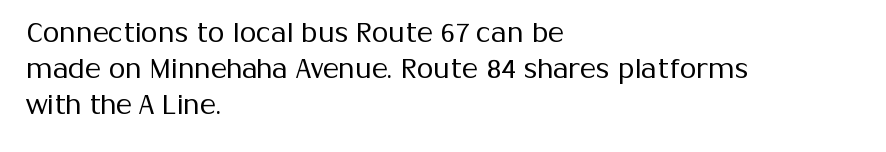
{"italic": "no", "bold": "no", "underline": "no", "align": "left", "line_spacing": "normal", "line_spacing_ratio": 1.33, "letter_spacing": "normal", "letter_spacing_em": 0.0, "glyph_px": 27}
